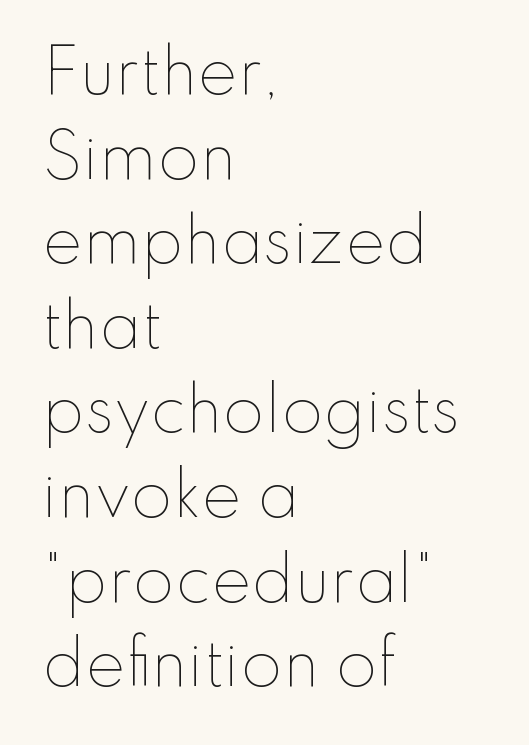
The image shows 60 px thin type, upright; set left-aligned, normal line spacing (1.41x), normal letter spacing, not underlined; low stroke contrast and a small x-height.
